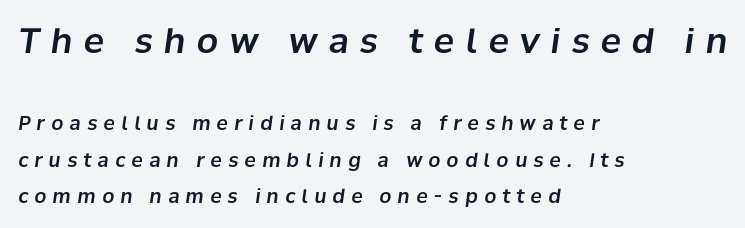
Larger block? The one above; the one below is distinctly smaller. The space directly below the letters is spotless. Letter spacing: wide. Do the characters align in a grid? No, the font is proportional. You can tell it's italic because the verticals aren't actually vertical.
